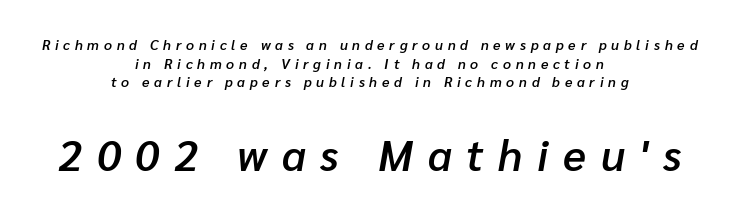
Q: Is the text bold? A: Semi-bold.
Q: Is the text italic (slanted)? A: Yes, it leans right by about 10 degrees.
Q: Is the text underlined? A: No.
Q: How is the paragraph aligned? A: Centered.
Q: Is the spacing between letters normal or unusually wide? A: Unusually wide.
Q: Is the spacing between lines tight, normal or loose? A: Normal.
Q: Which block of text is set in a larger size, the first (top) or the second (bottom)? A: The second (bottom) one.
Q: Width (condensed, normal, or wide)? A: Normal.
Q: Stroke contrast? A: Low.
Q: x-height? A: Medium.
Q: Monospaced? A: No.
